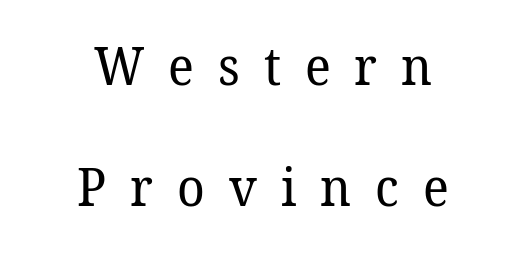
Q: Is the text bold? A: No.
Q: Is the typeface a serif or a sans-serif typeface? A: Serif.
Q: Is the text underlined? A: No.
Q: How is the paragraph aligned? A: Centered.
Q: Is the spacing between letters normal or unusually wide? A: Unusually wide.
Q: Is the spacing between lines tight, normal or loose? A: Loose.
Q: Width (condensed, normal, or wide)? A: Normal.
Q: Stroke contrast? A: Low.
Q: x-height? A: Medium.
Q: Monospaced? A: No.
